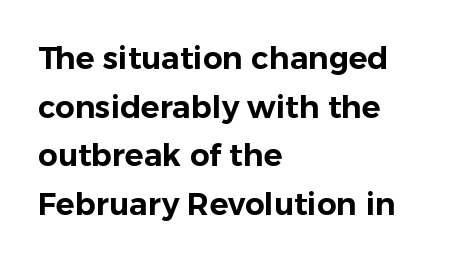
The image shows 31 px sans-serif type, upright; set left-aligned, normal line spacing (1.57x), normal letter spacing, not underlined; low stroke contrast and a medium x-height.
